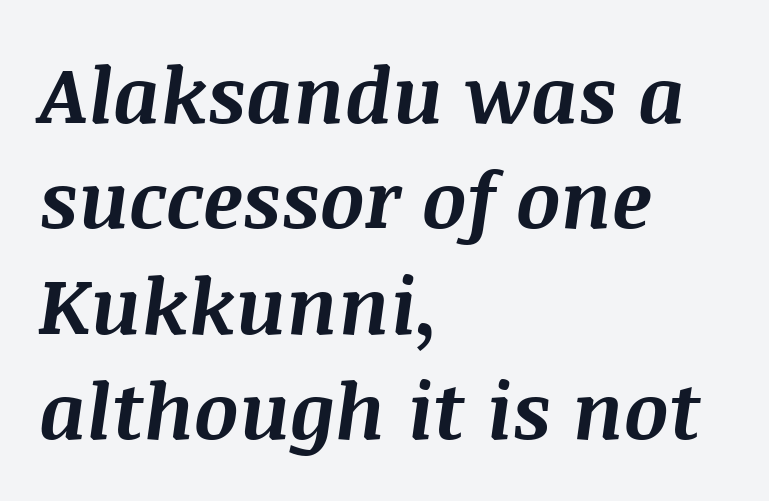
{"italic": "yes", "lean": "right", "slant_degrees": 8, "bold": "yes", "weight": "bold", "width": "normal", "stroke_contrast": "medium", "x_height": "large", "monospaced": "no", "underline": "no", "align": "left", "line_spacing": "normal", "line_spacing_ratio": 1.35, "letter_spacing": "normal", "letter_spacing_em": 0.0, "glyph_px": 78}
